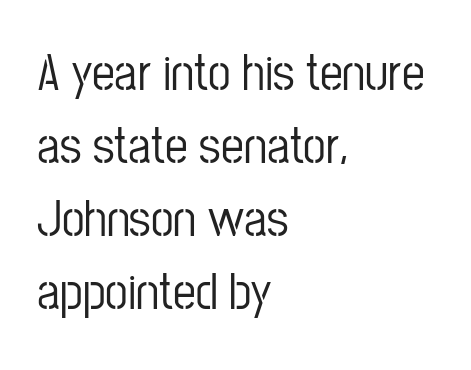
Q: Is the text italic (slanted)? A: No, it is upright.
Q: Is the typeface a serif or a sans-serif typeface? A: Sans-serif.
Q: Is the text underlined? A: No.
Q: How is the paragraph aligned? A: Left-aligned.
Q: Is the spacing between letters normal or unusually wide? A: Normal.
Q: Is the spacing between lines tight, normal or loose? A: Normal.
Q: Width (condensed, normal, or wide)? A: Condensed.
Q: Stroke contrast? A: Low.
Q: x-height? A: Medium.
Q: Monospaced? A: No.
